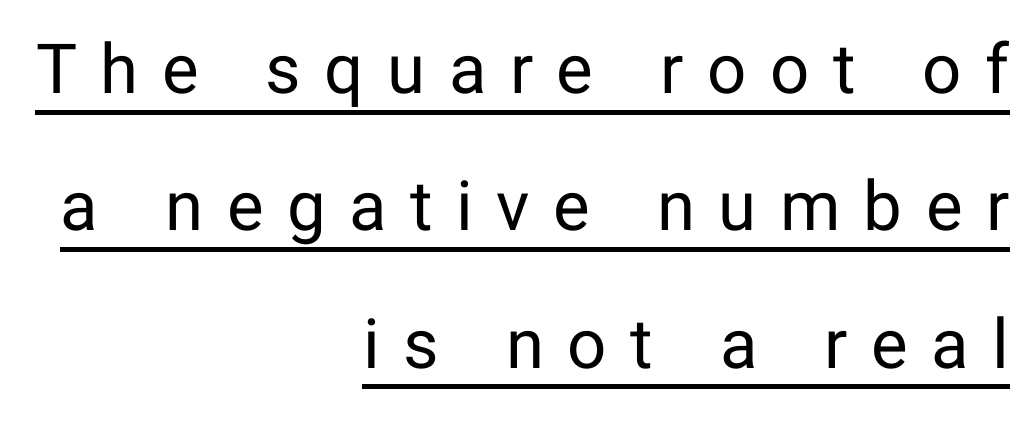
The image shows 69 px regular-weight sans-serif type, upright; set right-aligned, loose line spacing (1.99x), unusually wide letter spacing (+0.34 em), underlined; low stroke contrast and a medium x-height.
